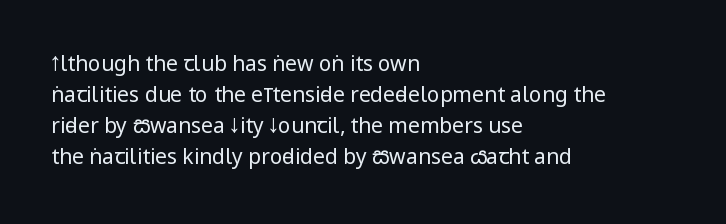
If you drew a line through each stem, it would be perfectly vertical. Leftover space on each line is placed entirely after the last word. The vertical gap from one line to the next is medium. The specimen omits any rule beneath the text block's lines.
